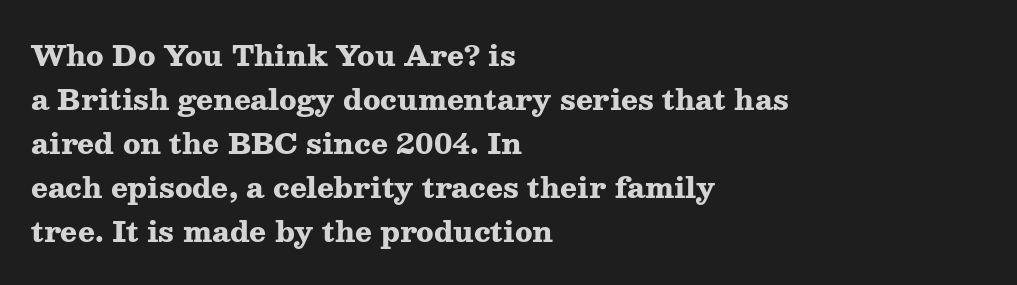
{"serif": "yes", "italic": "no", "bold": "yes", "weight": "heavy", "width": "wide", "stroke_contrast": "medium", "x_height": "medium", "monospaced": "no", "underline": "no", "align": "left", "line_spacing": "normal", "line_spacing_ratio": 1.57, "letter_spacing": "normal", "letter_spacing_em": 0.0, "glyph_px": 28}
